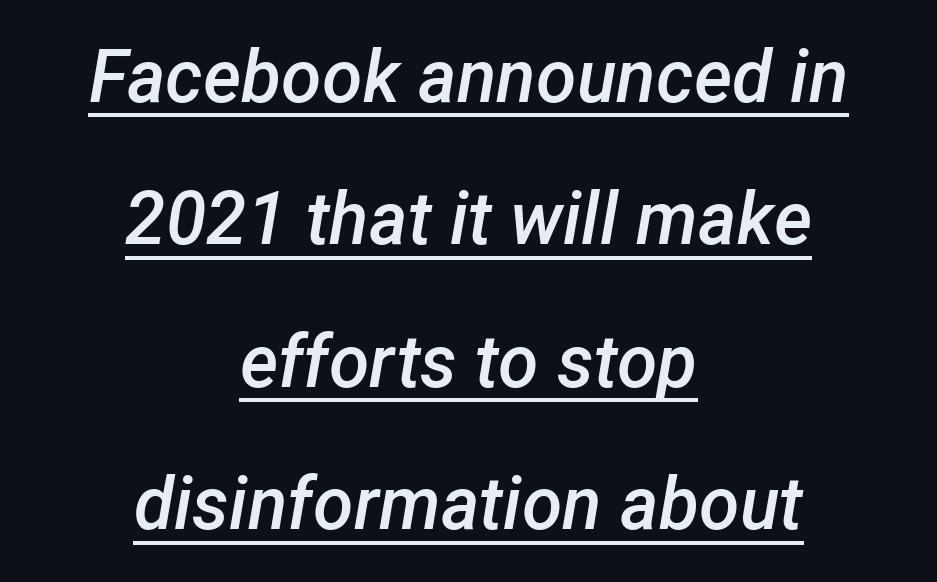
{"italic": "yes", "lean": "right", "slant_degrees": 12, "bold": "semi", "weight": "semibold", "width": "normal", "stroke_contrast": "low", "x_height": "medium", "monospaced": "no", "underline": "yes", "align": "center", "line_spacing": "loose", "line_spacing_ratio": 1.95, "letter_spacing": "normal", "letter_spacing_em": 0.0, "glyph_px": 73}
